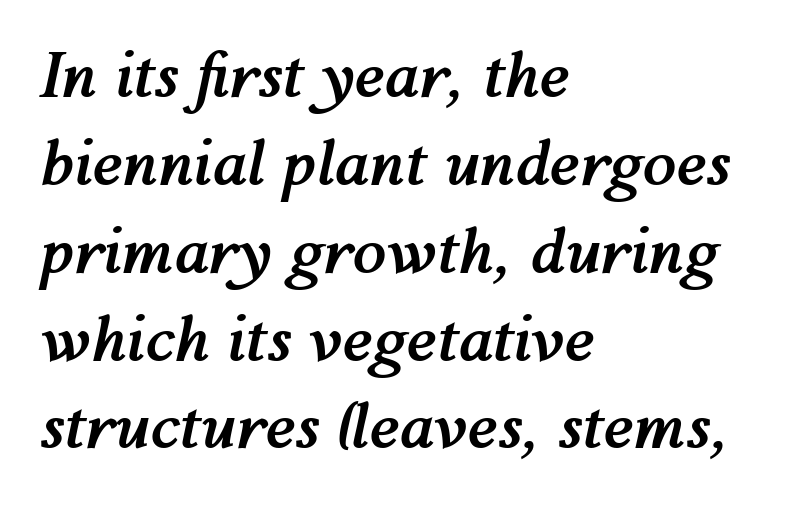
The tracking reads as untouched default to a designer's eye. Is the block centered? No — it sits flush against the left margin. No word sits above an underline. The axis of the letterforms is tilted away from vertical. Think of a printed novel: that variable character pitch is what you see here. The block of text has a typical density, with ordinary space between rows.
